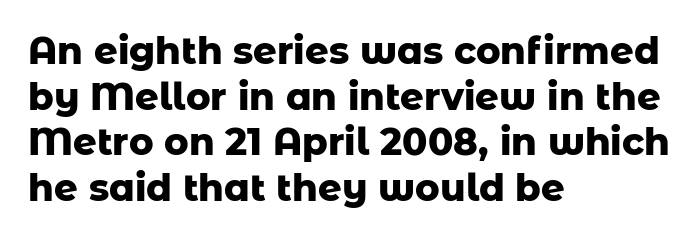
Nothing unusual about the tracking: characters are spaced as the font intends. The paragraph shown leans on its left margin. The face used here is proportionally spaced, like ordinary book or web type. Anything drawn beneath the words? Only blank space. Stroke thickness is high; the sample reads as a true bold. Serifs: no, the terminals of the letterforms are clean.
